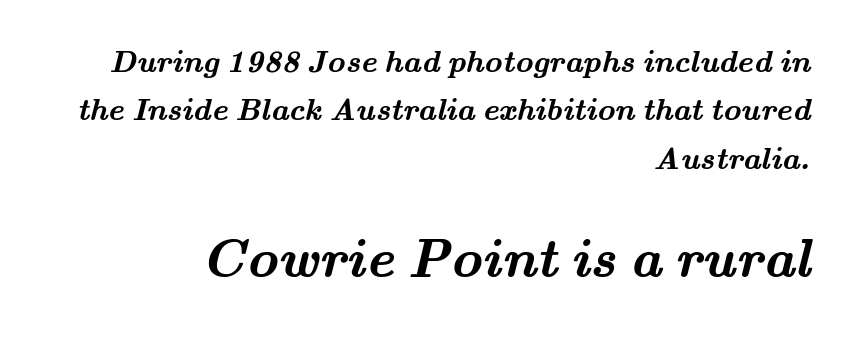
Note: smaller setting up top, larger setting below. These lines are rendered in a variable-pitch font. Heavy-handed strokes throughout: this text is bold. Little horizontal feet cap the strokes, marking this as serif type. Characters follow at the spacing the type designer built in. Interline gaps are of average width in this sample.
